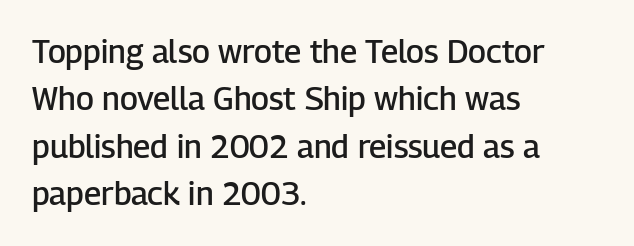
Q: Is the text bold? A: Semi-bold.
Q: Is the text italic (slanted)? A: No, it is upright.
Q: Is the typeface a serif or a sans-serif typeface? A: Sans-serif.
Q: Is the text underlined? A: No.
Q: How is the paragraph aligned? A: Left-aligned.
Q: Is the spacing between letters normal or unusually wide? A: Normal.
Q: Is the spacing between lines tight, normal or loose? A: Normal.
Q: Width (condensed, normal, or wide)? A: Normal.
Q: Stroke contrast? A: Low.
Q: x-height? A: Medium.
Q: Monospaced? A: No.
